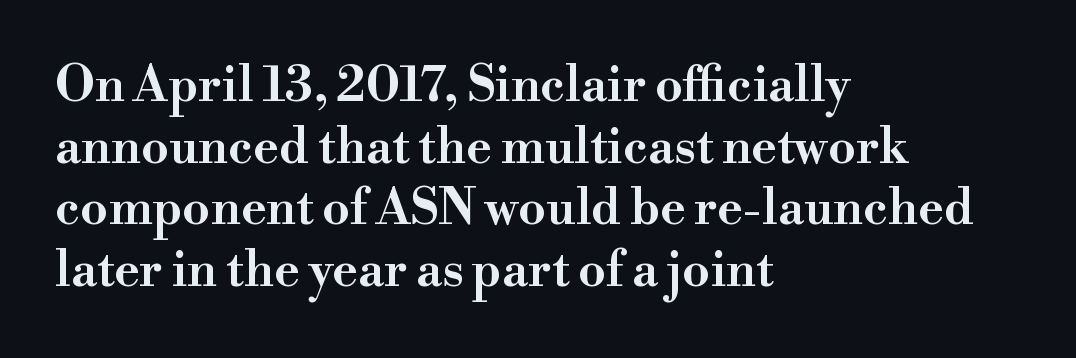
Q: Is the text italic (slanted)? A: No, it is upright.
Q: Is the typeface a serif or a sans-serif typeface? A: Serif.
Q: Is the text underlined? A: No.
Q: How is the paragraph aligned? A: Left-aligned.
Q: Is the spacing between letters normal or unusually wide? A: Normal.
Q: Is the spacing between lines tight, normal or loose? A: Normal.
Q: Width (condensed, normal, or wide)? A: Wide.
Q: Stroke contrast? A: High.
Q: x-height? A: Small.
Q: Monospaced? A: No.
